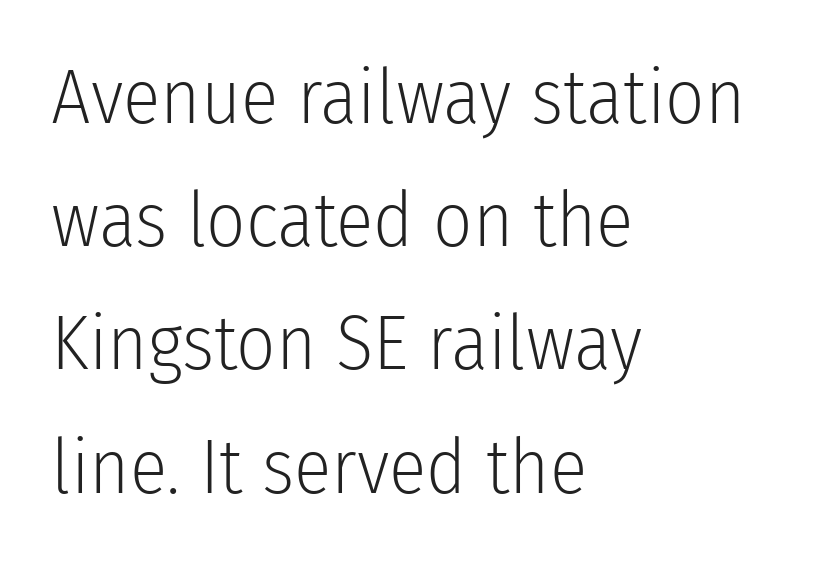
{"serif": "no", "italic": "no", "bold": "no", "weight": "light", "width": "condensed", "stroke_contrast": "low", "x_height": "medium", "monospaced": "no", "underline": "no", "align": "left", "line_spacing": "normal", "line_spacing_ratio": 1.6, "letter_spacing": "normal", "letter_spacing_em": 0.0, "glyph_px": 77}
